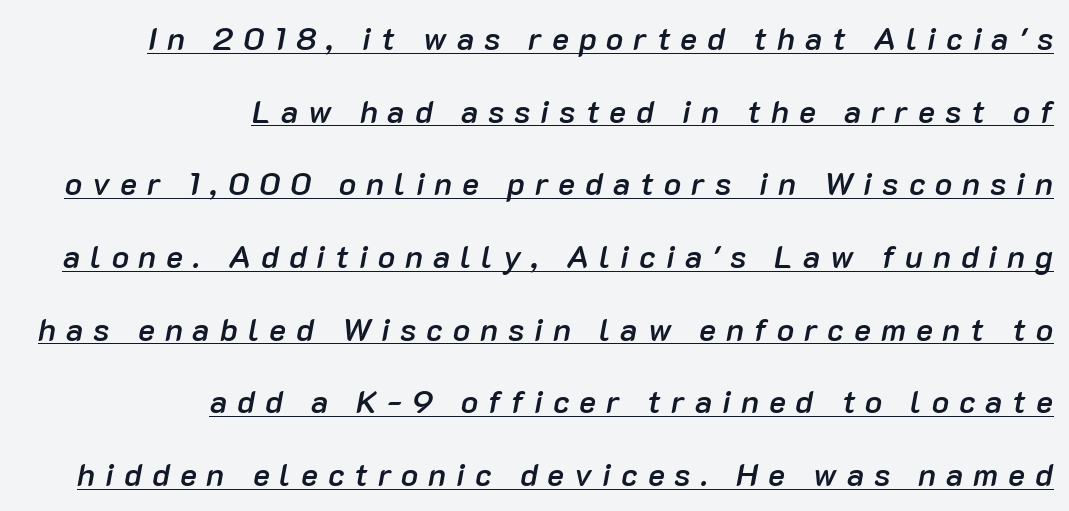
The image shows 32 px semibold type, italic (leaning right); set right-aligned, loose line spacing (2.27x), unusually wide letter spacing (+0.31 em), underlined; low stroke contrast and a medium x-height.
